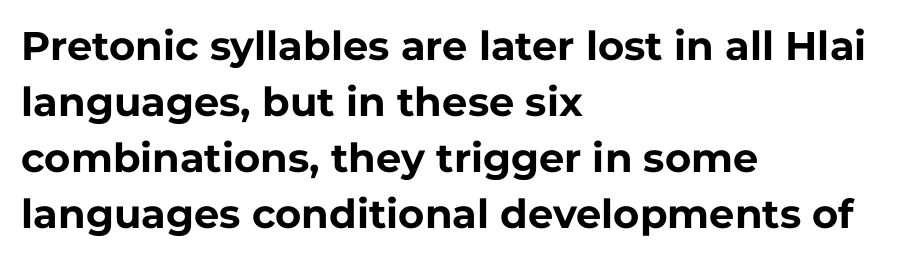
Q: Is the text bold? A: Yes.
Q: Is the text italic (slanted)? A: No, it is upright.
Q: Is the typeface a serif or a sans-serif typeface? A: Sans-serif.
Q: Is the text underlined? A: No.
Q: How is the paragraph aligned? A: Left-aligned.
Q: Is the spacing between letters normal or unusually wide? A: Normal.
Q: Is the spacing between lines tight, normal or loose? A: Normal.
Q: Width (condensed, normal, or wide)? A: Normal.
Q: Stroke contrast? A: Low.
Q: x-height? A: Medium.
Q: Monospaced? A: No.
